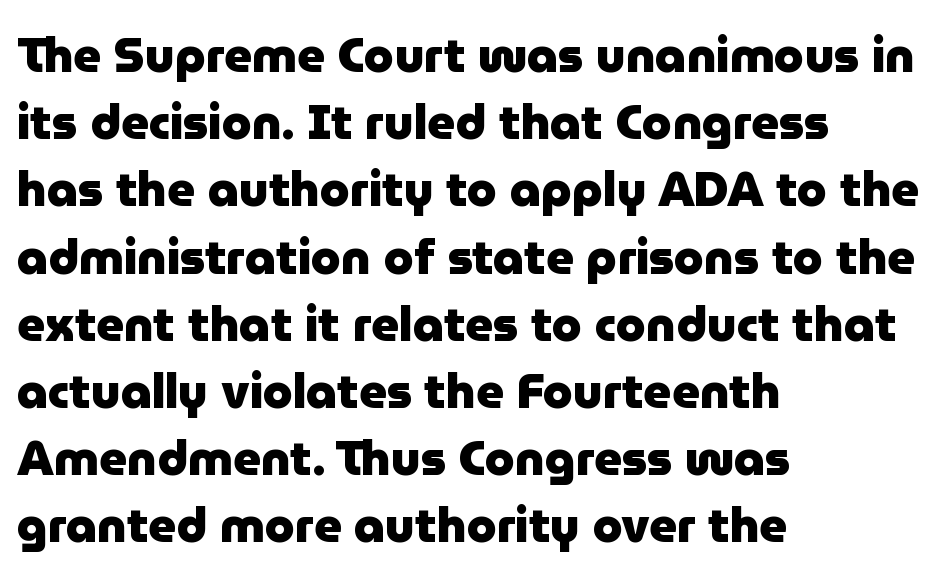
A dark, heavy texture on the line: the type is bold. Each row of text sits above clean, open space. Letterform terminals end flat and unadorned throughout the passage. This rendering leaves character spacing at its baseline value. The specimen reads as upright at a glance. Is this a fixed-width face? No — the glyphs have proportional, varying widths.
